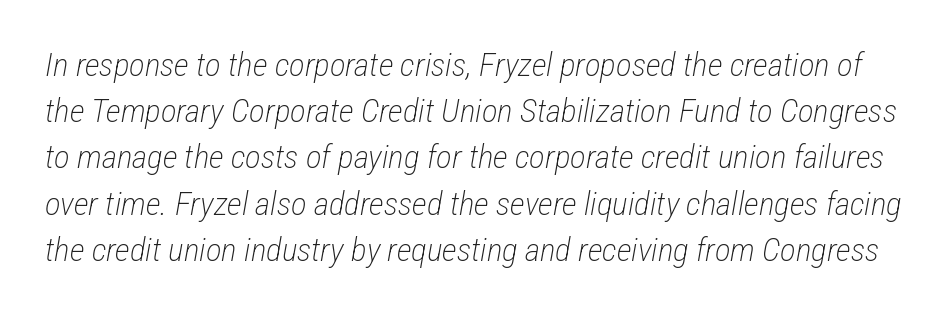
Emphasis-style slanted type is in use. Clear beneath every line of the passage. The letterforms sit at book weight or below. Standard letterfit; no display-style spreading of the glyphs. A typesetter would call this proportional, since set widths differ per character.
